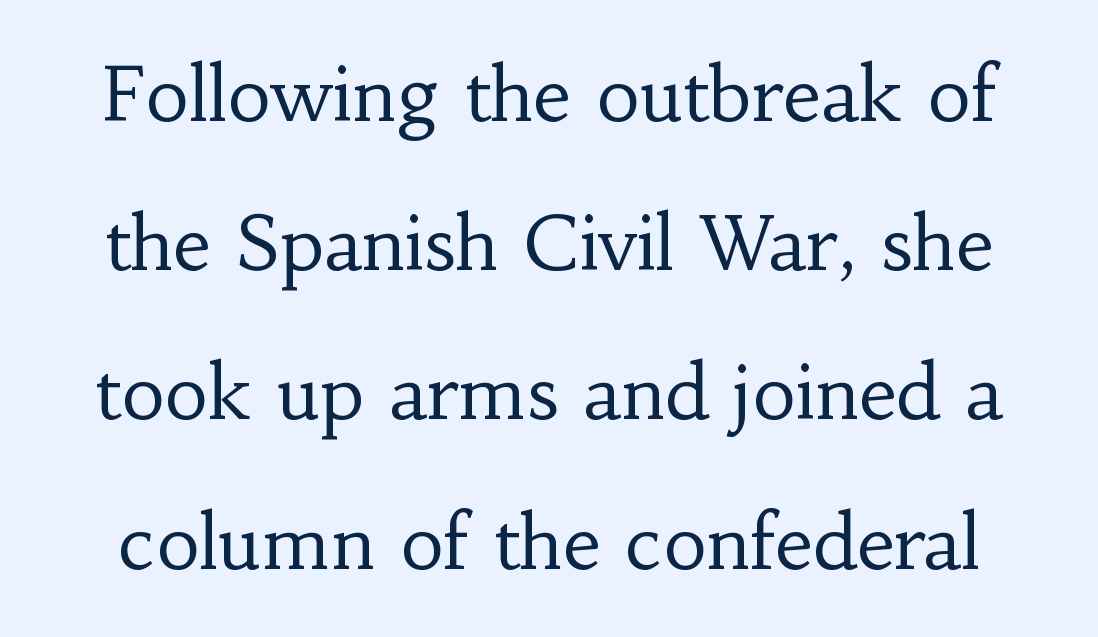
Notice how the stems are strictly vertical — no italics here. These lines stand farther apart than default settings would place them. Looks like regular typesetting: each glyph gets only the width it needs. Stroke thickness stays within the range of a standard reading face or lighter. The passage shown is not underscored anywhere. Serif or sans? Serif — the stroke terminals have little feet.
